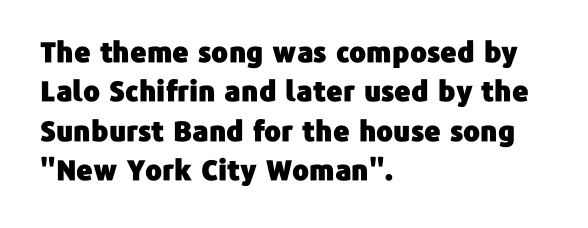
Q: Is the text italic (slanted)? A: No, it is upright.
Q: Is the typeface a serif or a sans-serif typeface? A: Sans-serif.
Q: Is the text underlined? A: No.
Q: How is the paragraph aligned? A: Left-aligned.
Q: Is the spacing between letters normal or unusually wide? A: Normal.
Q: Is the spacing between lines tight, normal or loose? A: Normal.
Q: Width (condensed, normal, or wide)? A: Normal.
Q: Stroke contrast? A: Low.
Q: x-height? A: Medium.
Q: Monospaced? A: No.
